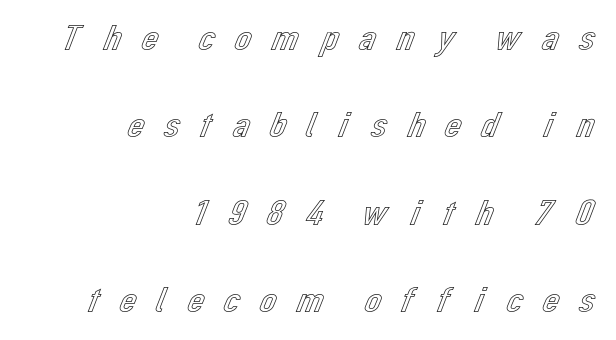
The image shows 38 px text type; set right-aligned, loose line spacing (2.3x), unusually wide letter spacing (+0.41 em), not underlined; a medium x-height.
